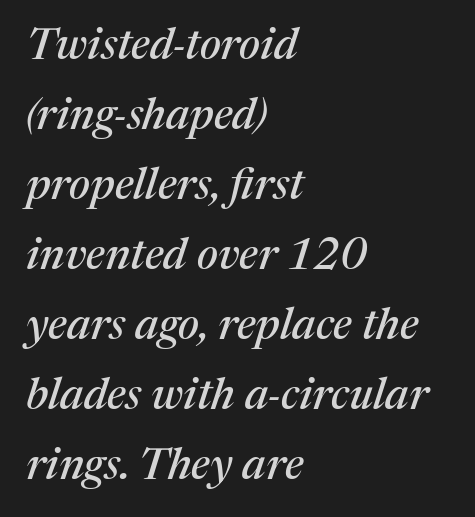
Q: Is the text italic (slanted)? A: Yes, it leans right by about 17 degrees.
Q: Is the typeface a serif or a sans-serif typeface? A: Serif.
Q: Is the text underlined? A: No.
Q: How is the paragraph aligned? A: Left-aligned.
Q: Is the spacing between letters normal or unusually wide? A: Normal.
Q: Is the spacing between lines tight, normal or loose? A: Normal.
Q: Width (condensed, normal, or wide)? A: Normal.
Q: Stroke contrast? A: Medium.
Q: x-height? A: Medium.
Q: Monospaced? A: No.
